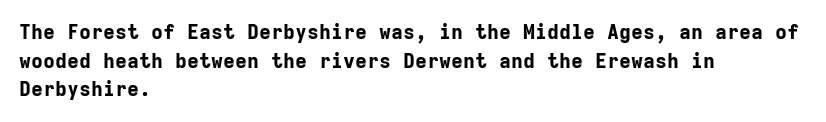
Q: Is the text bold? A: Yes.
Q: Is the text italic (slanted)? A: No, it is upright.
Q: Is the text underlined? A: No.
Q: How is the paragraph aligned? A: Left-aligned.
Q: Is the spacing between letters normal or unusually wide? A: Normal.
Q: Is the spacing between lines tight, normal or loose? A: Normal.
